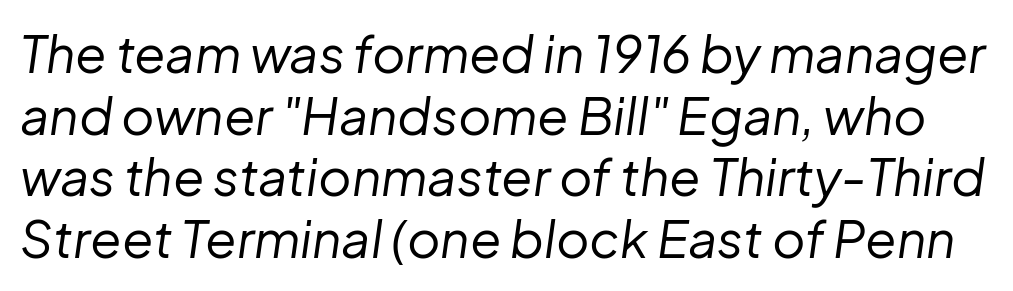
{"italic": "yes", "lean": "right", "slant_degrees": 8, "bold": "no", "weight": "regular", "width": "normal", "stroke_contrast": "low", "x_height": "medium", "monospaced": "no", "underline": "no", "line_spacing_ratio": 1.21, "letter_spacing": "normal", "letter_spacing_em": 0.0, "glyph_px": 51}
